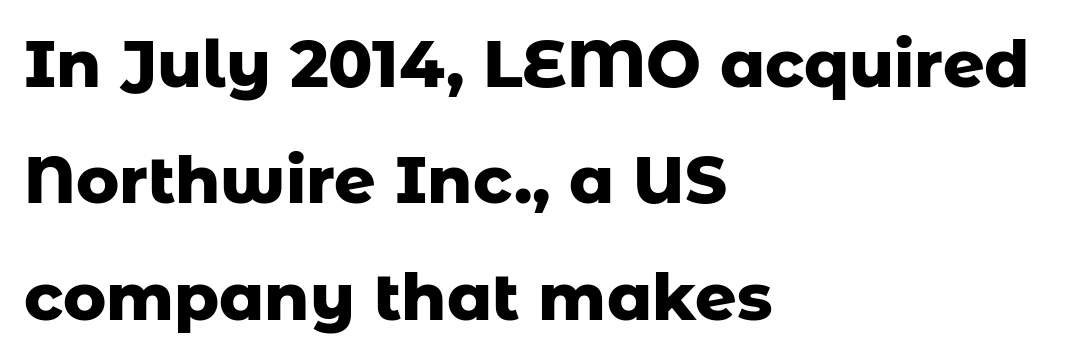
{"serif": "no", "italic": "no", "bold": "yes", "weight": "heavy", "width": "normal", "stroke_contrast": "low", "x_height": "medium", "monospaced": "no", "underline": "no", "align": "left", "line_spacing_ratio": 1.79, "letter_spacing": "normal", "letter_spacing_em": 0.0, "glyph_px": 65}
